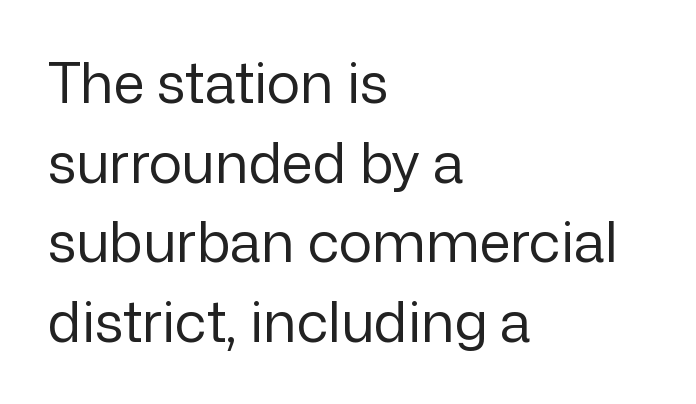
The image shows 56 px regular-weight sans-serif type, upright; set left-aligned, normal line spacing (1.42x), normal letter spacing, not underlined; low stroke contrast and a medium x-height.
